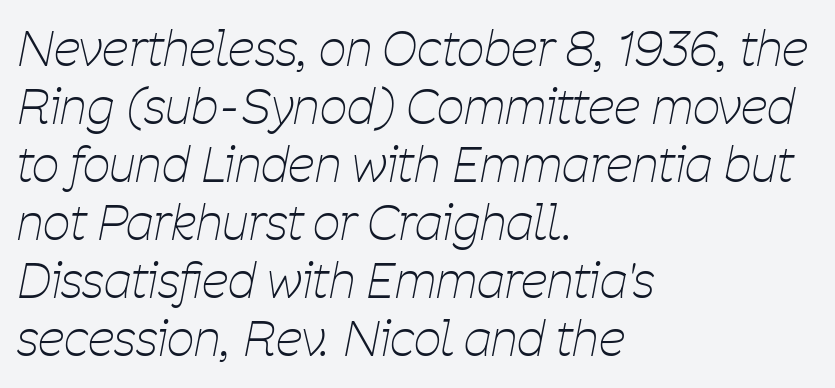
{"italic": "yes", "lean": "right", "slant_degrees": 11, "bold": "no", "weight": "thin", "width": "condensed", "stroke_contrast": "low", "x_height": "medium", "monospaced": "no", "underline": "no", "align": "left", "line_spacing_ratio": 1.21, "letter_spacing": "normal", "letter_spacing_em": 0.0, "glyph_px": 48}
